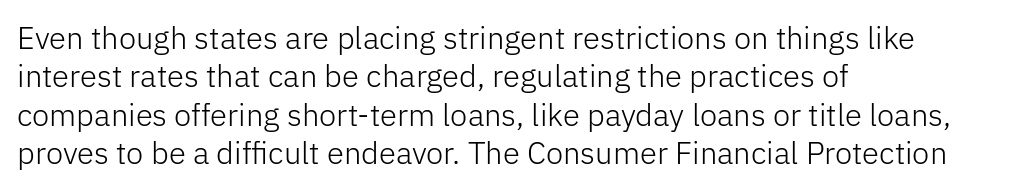
{"serif": "no", "italic": "no", "bold": "no", "weight": "light", "width": "normal", "stroke_contrast": "low", "x_height": "medium", "monospaced": "no", "underline": "no", "align": "left", "line_spacing_ratio": 1.24, "letter_spacing": "normal", "letter_spacing_em": 0.0, "glyph_px": 31}
